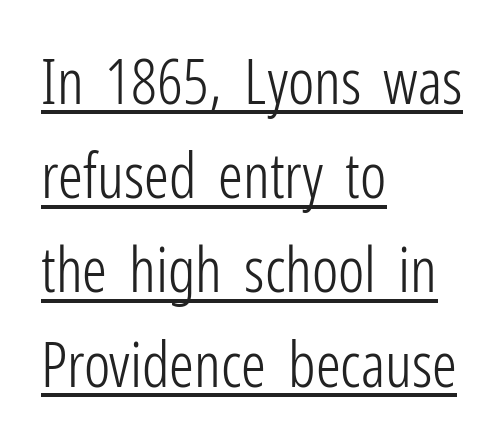
Q: Is the text bold? A: No.
Q: Is the text italic (slanted)? A: No, it is upright.
Q: Is the typeface a serif or a sans-serif typeface? A: Sans-serif.
Q: Is the text underlined? A: Yes.
Q: How is the paragraph aligned? A: Left-aligned.
Q: Is the spacing between letters normal or unusually wide? A: Normal.
Q: Is the spacing between lines tight, normal or loose? A: Normal.
Q: Width (condensed, normal, or wide)? A: Condensed.
Q: Stroke contrast? A: Low.
Q: x-height? A: Medium.
Q: Monospaced? A: No.
